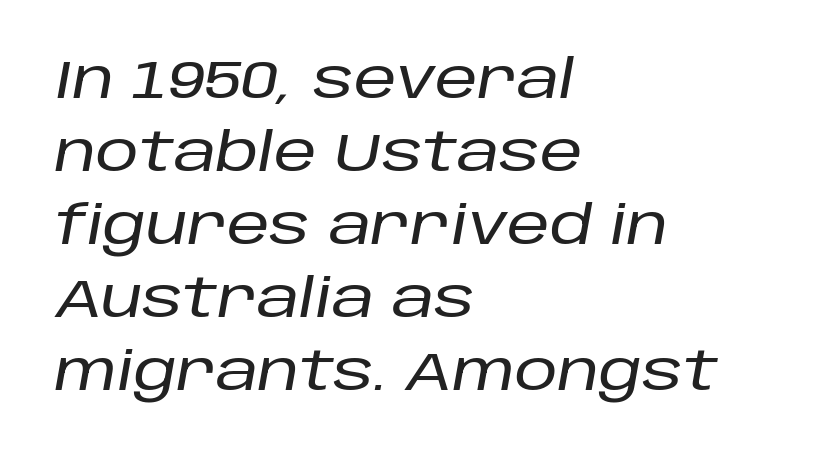
The image shows 54 px text type, italic (leaning right); set left-aligned, normal line spacing (1.35x), normal letter spacing, not underlined; low stroke contrast and a large x-height.
